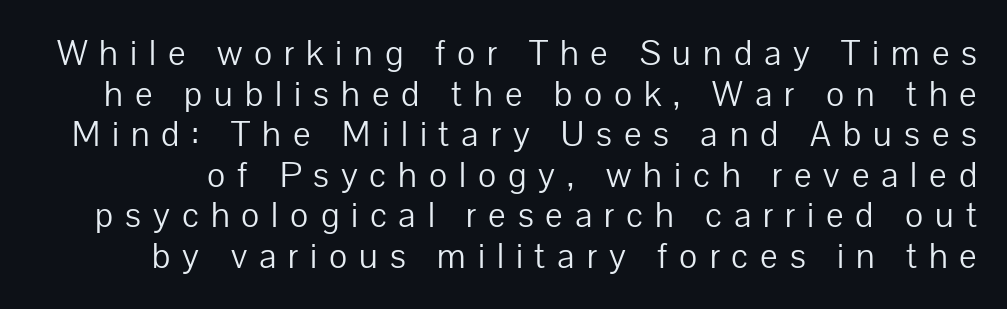
You could only call the tracking loose — the letters float apart. Ink coverage per letter is moderate at most. Looks like regular typesetting: each glyph gets only the width it needs. Posture: vertical. Typographically, this falls in the sans-serif category. Clear beneath every line of the passage.
